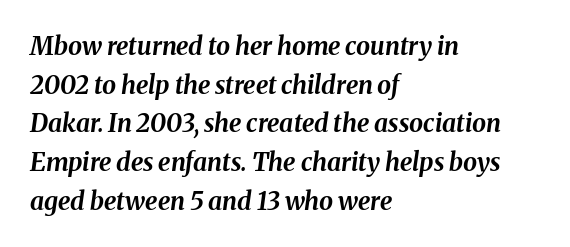
Is the letter spacing exaggerated? No — it looks like the ordinary default. Set as a true bold cut, around the 700 mark. One-word summary of the alignment: left. Underline: absent. The letters are slanted; this is an italic face. Evenly set lines give the paragraph a standard silhouette.
